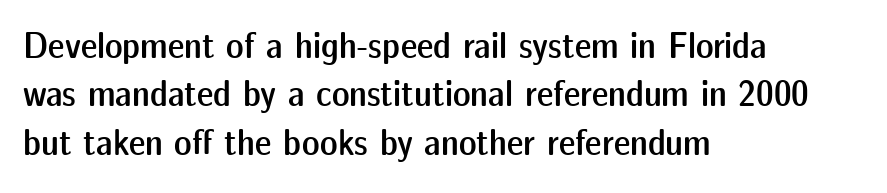
Spacing between characters is what you'd get straight out of the box. In terms of weight, the rendering is demibold, just under bold. A typesetter would call this proportional, since set widths differ per character. Quick note: not italic, upright.
